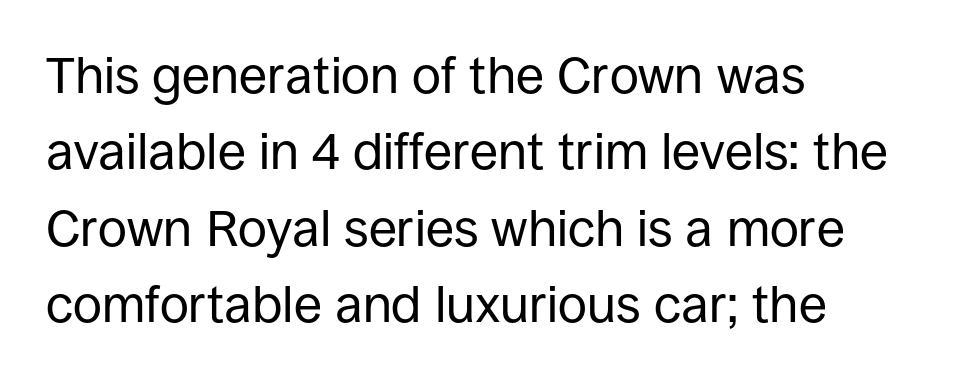
The image shows 51 px regular-weight sans-serif type, upright; set left-aligned, normal line spacing (1.5x), normal letter spacing, not underlined; low stroke contrast and a large x-height.
